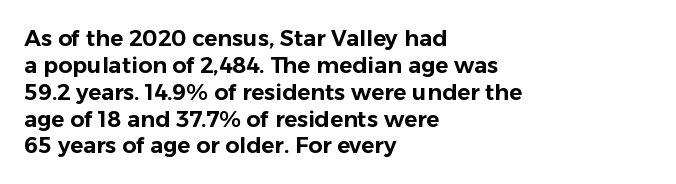
Q: Is the text italic (slanted)? A: No, it is upright.
Q: Is the text underlined? A: No.
Q: How is the paragraph aligned? A: Left-aligned.
Q: Is the spacing between letters normal or unusually wide? A: Normal.
